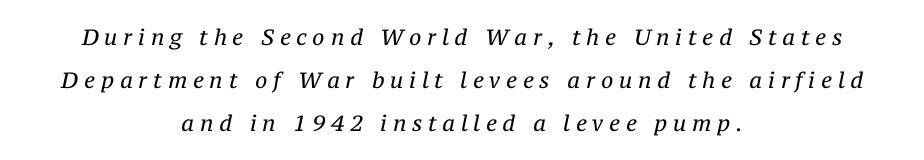
{"italic": "yes", "lean": "right", "slant_degrees": 12, "bold": "no", "underline": "no", "align": "center", "line_spacing": "loose", "line_spacing_ratio": 1.95, "letter_spacing": "wide", "letter_spacing_em": 0.26, "glyph_px": 22}
